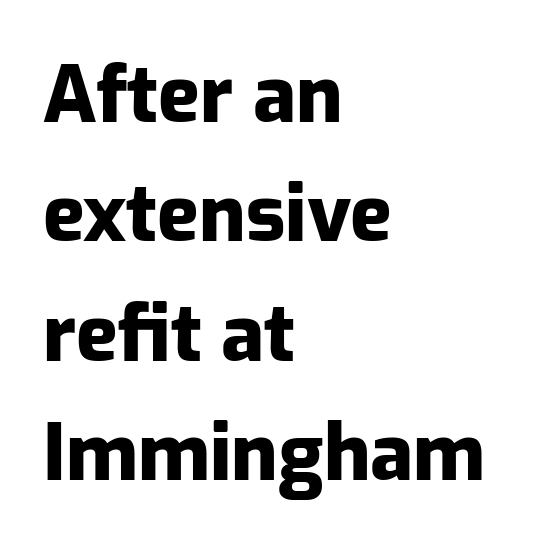
The image shows 78 px heavy sans-serif type, upright; set left-aligned, normal line spacing (1.53x), normal letter spacing, not underlined; low stroke contrast and a medium x-height.
